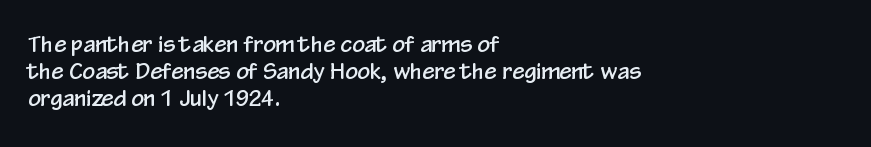
Q: Is the text italic (slanted)? A: No, it is upright.
Q: Is the text underlined? A: No.
Q: How is the paragraph aligned? A: Left-aligned.
Q: Is the spacing between letters normal or unusually wide? A: Normal.
